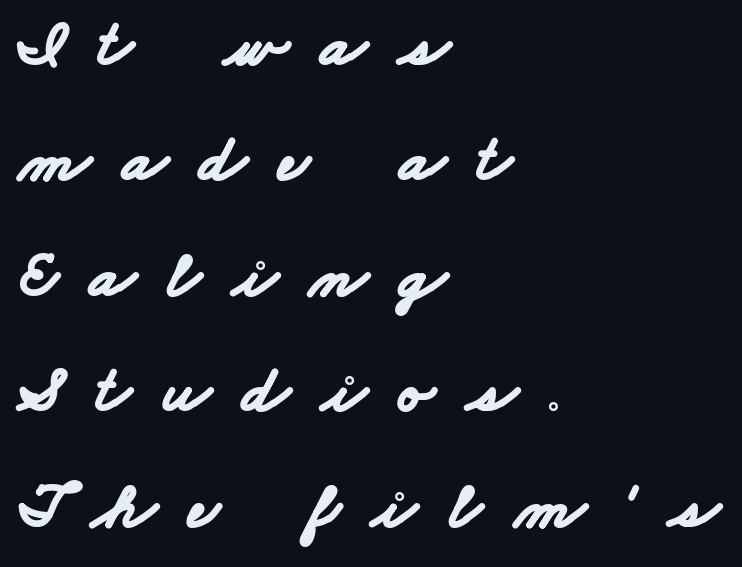
The line texture is sparse and dotted thanks to wide tracking. Quick note: underline off. Nope, no serifs anywhere on these letters. Visually the block forms a straight wall on the left and a jagged coastline on the right. A typesetter would call this proportional, since set widths differ per character.
